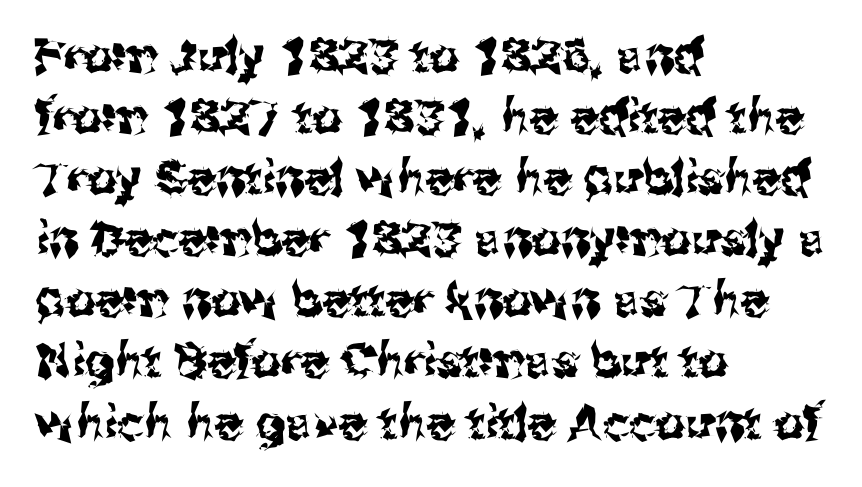
The text was rendered using a sans face with plain stroke endings. The text block is weighted toward the left margin, trailing off unevenly rightward. Is there much room between lines? A standard amount, neither cramped nor airy. Caption: standard tracking, unaltered.
